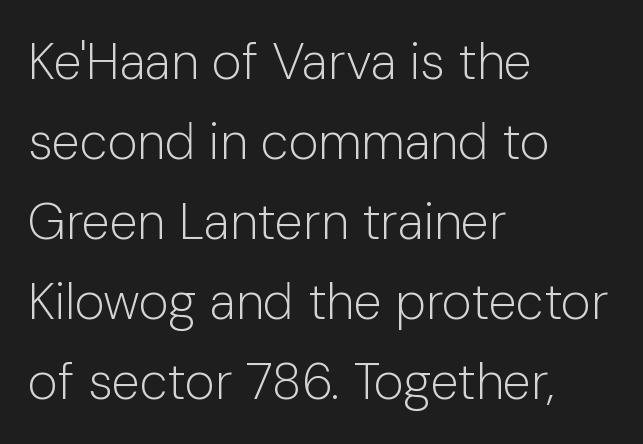
The image shows 51 px light sans-serif type, upright; set left-aligned, normal line spacing (1.57x), normal letter spacing, not underlined; low stroke contrast and a medium x-height.
